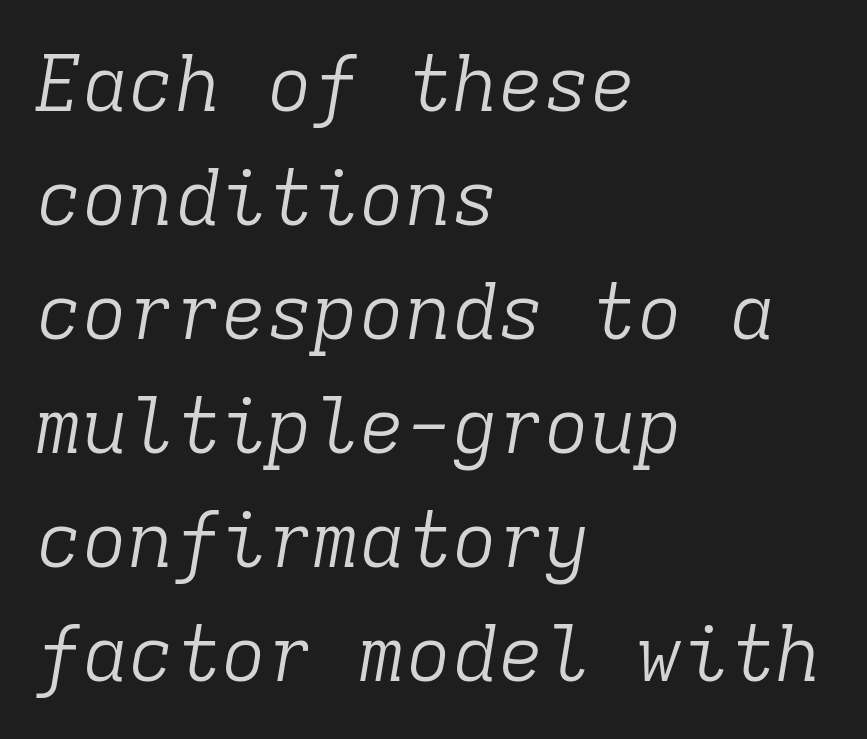
Observe the ordinary spacing: letters are neighbours, not strangers. The typeface has the unassuming heft of standard copy or less. The passage shown is typed in a monospace face where columns stay perfectly aligned. The rendering anchors every line to the left-hand side. This sample uses an oblique cut, with every glyph tilted off the vertical. Unmarked baselines from the first word to the last.
